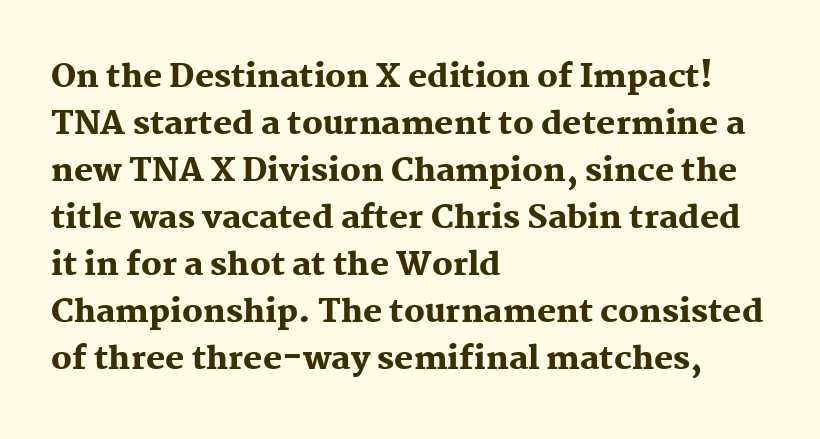
{"serif": "yes", "italic": "no", "bold": "yes", "weight": "heavy", "width": "normal", "stroke_contrast": "medium", "x_height": "medium", "monospaced": "no", "underline": "no", "align": "left", "line_spacing": "normal", "line_spacing_ratio": 1.47, "letter_spacing": "normal", "letter_spacing_em": 0.0, "glyph_px": 32}
